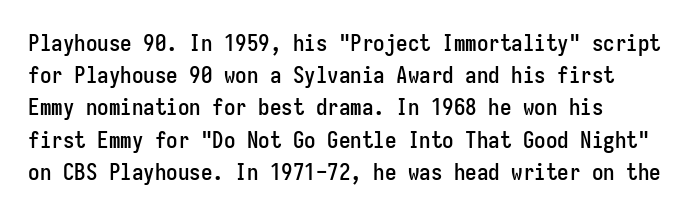
The image shows 23 px text type, upright; set left-aligned, normal line spacing (1.4x), normal letter spacing, not underlined.
